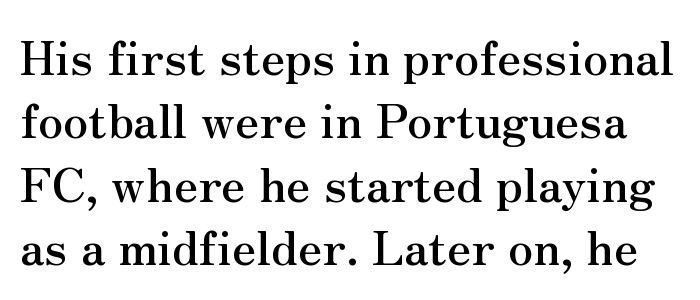
{"serif": "yes", "italic": "no", "width": "normal", "stroke_contrast": "medium", "x_height": "small", "monospaced": "no", "underline": "no", "line_spacing": "normal", "line_spacing_ratio": 1.35, "letter_spacing": "normal", "letter_spacing_em": 0.0, "glyph_px": 47}
